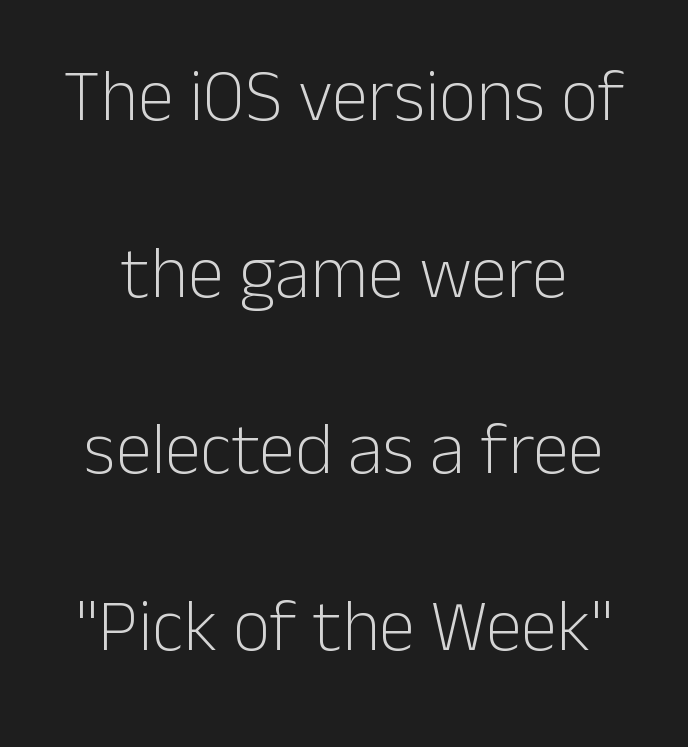
Summary of weight: not heavy and not bold. The baseline area is clear. Each word holds together tightly as a unit, with standard inter-letter gaps. Letterform terminals end flat and unadorned throughout the passage. The rendering uses natural spacing where letterforms have individual widths. Characters remain perfectly vertical along every line.
